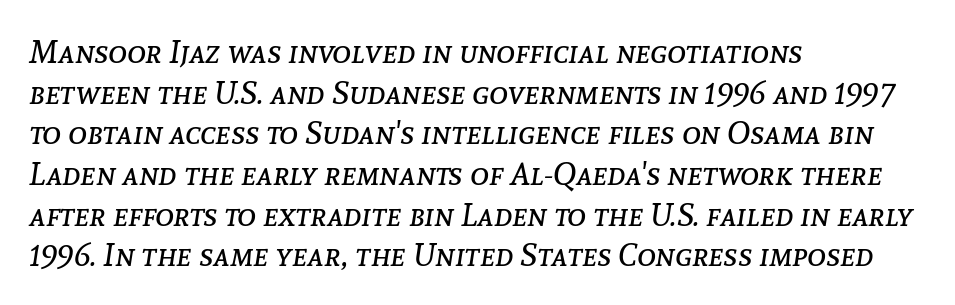
Q: Is the text bold? A: No.
Q: Is the text italic (slanted)? A: Yes, it leans right by about 8 degrees.
Q: Is the text underlined? A: No.
Q: How is the paragraph aligned? A: Left-aligned.
Q: Is the spacing between letters normal or unusually wide? A: Normal.
Q: Is the spacing between lines tight, normal or loose? A: Normal.
Q: Width (condensed, normal, or wide)? A: Normal.
Q: Stroke contrast? A: Low.
Q: x-height? A: Medium.
Q: Monospaced? A: No.
